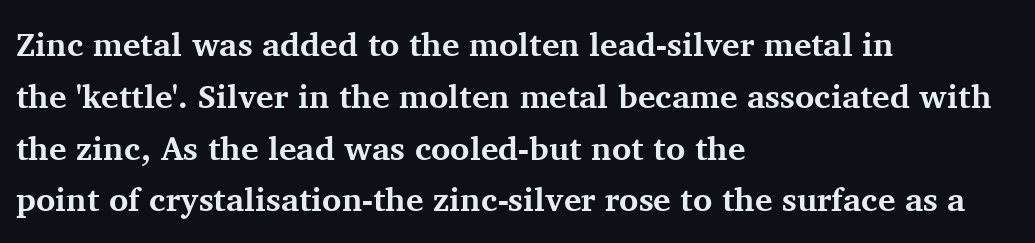
{"serif": "yes", "italic": "no", "bold": "yes", "weight": "bold", "width": "normal", "stroke_contrast": "medium", "x_height": "medium", "monospaced": "no", "underline": "no", "align": "left", "line_spacing": "normal", "line_spacing_ratio": 1.57, "letter_spacing": "normal", "letter_spacing_em": 0.0, "glyph_px": 33}
